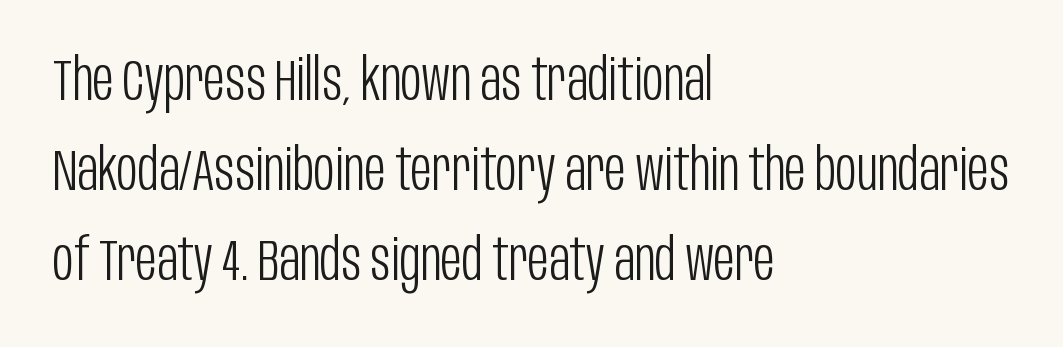
The image shows 58 px light, condensed sans-serif type, upright; set left-aligned, normal line spacing (1.55x), normal letter spacing, not underlined; low stroke contrast and a large x-height.
